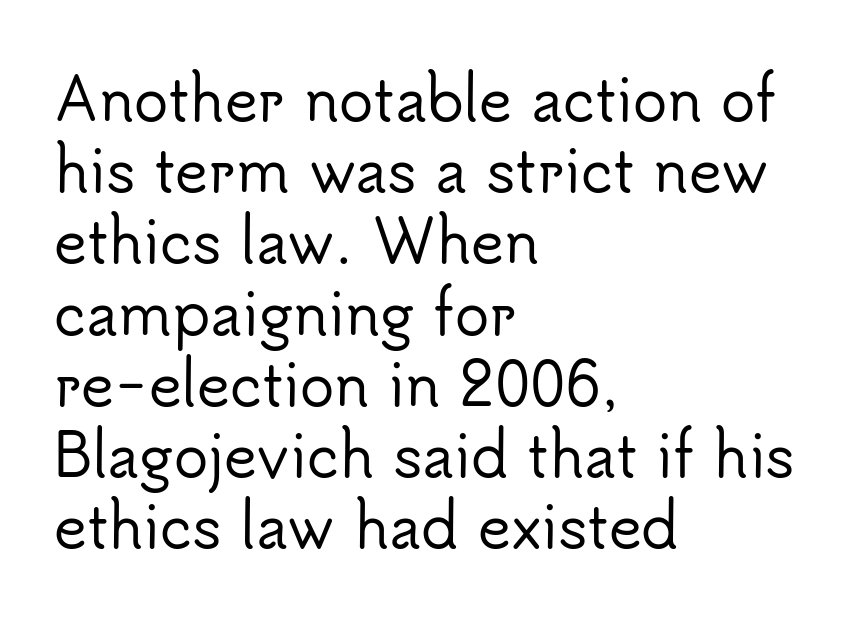
The image shows 57 px sans-serif type, upright; set left-aligned, normal line spacing (1.25x), normal letter spacing, not underlined; low stroke contrast and a small x-height.
